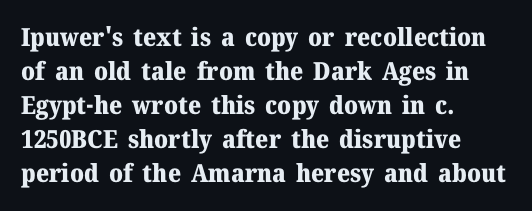
Just letters on the line, the space beneath them empty. No italicization has been applied; the sample stays upright. The rows are spaced the way most documents space them. The glyphs have the mass of a bold cut. Look at the tracking — it's just the regular setting, nothing added. Each line starts at the same left margin while the right side varies.
